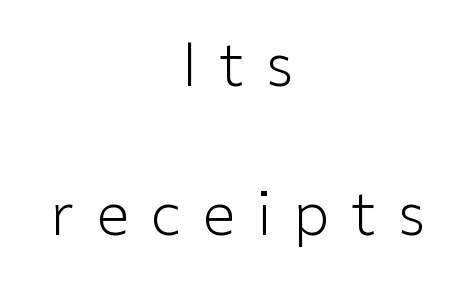
{"serif": "no", "italic": "no", "bold": "no", "weight": "light", "width": "normal", "stroke_contrast": "low", "x_height": "medium", "monospaced": "no", "underline": "no", "align": "center", "line_spacing": "loose", "line_spacing_ratio": 2.48, "letter_spacing": "wide", "letter_spacing_em": 0.36, "glyph_px": 60}
